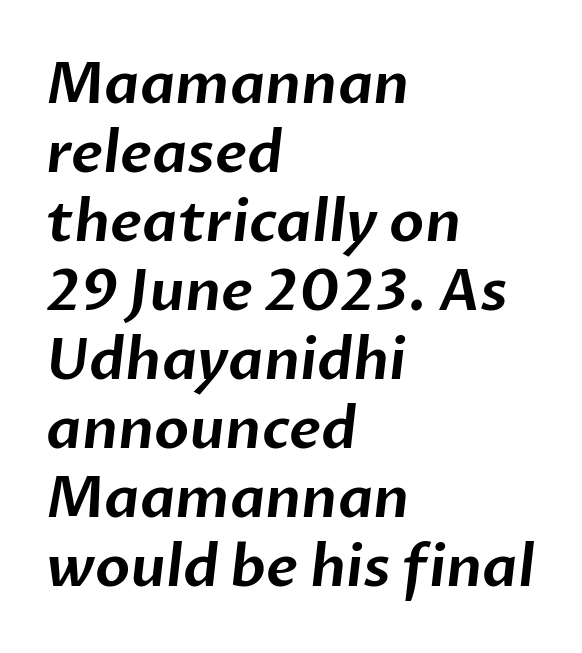
Characters follow at the spacing the type designer built in. The characters display no serif detailing; their extremities are plain. The paragraph shown leans on its left margin. Type without underlining. Character widths vary here, with narrow letters taking less room than wide ones.
